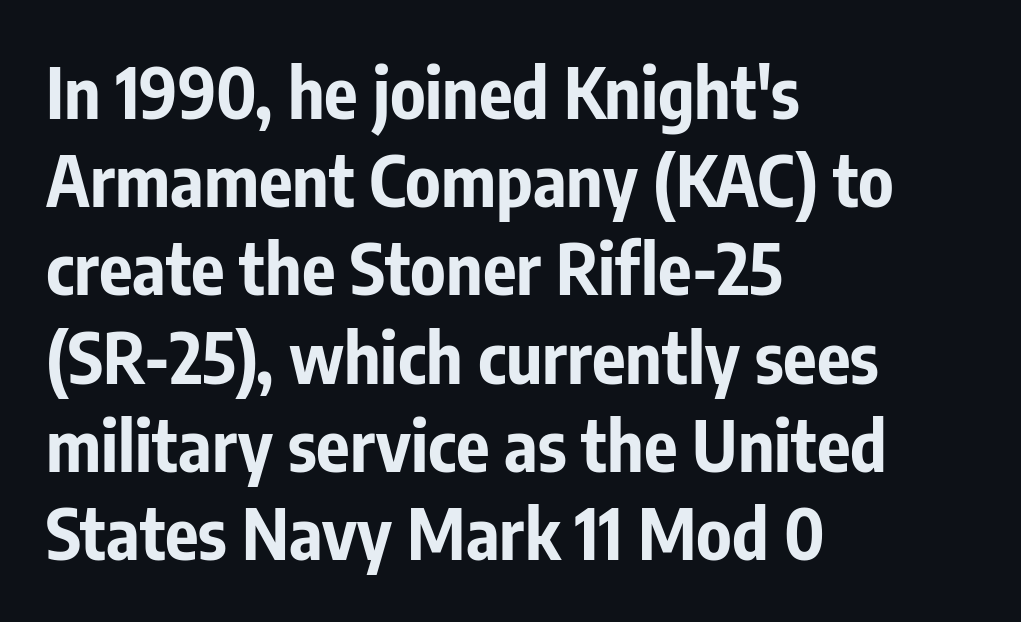
{"serif": "no", "italic": "no", "bold": "yes", "weight": "bold", "width": "condensed", "stroke_contrast": "low", "x_height": "medium", "monospaced": "no", "underline": "no", "align": "left", "line_spacing": "normal", "line_spacing_ratio": 1.26, "letter_spacing": "normal", "letter_spacing_em": 0.0, "glyph_px": 70}
